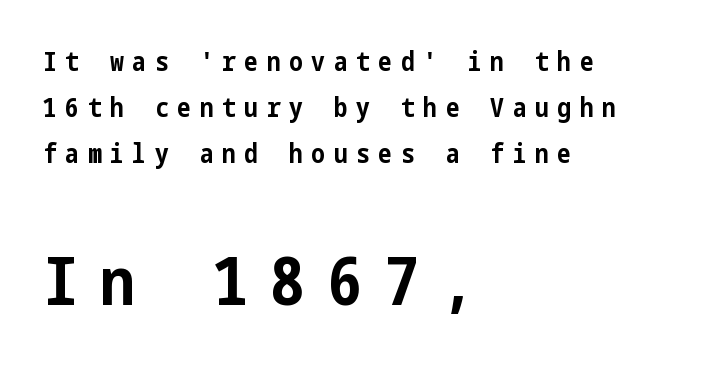
The image shows 66 px bold, condensed sans-serif type, upright; set left-aligned, line spacing 1.77x, unusually wide letter spacing (+0.33 em), not underlined; the second (bottom) block is 2.54x larger; low stroke contrast and a medium x-height.
